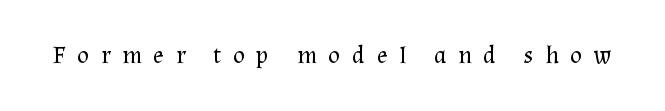
The image shows 25 px text type, upright; set unusually wide letter spacing (+0.46 em), not underlined.
